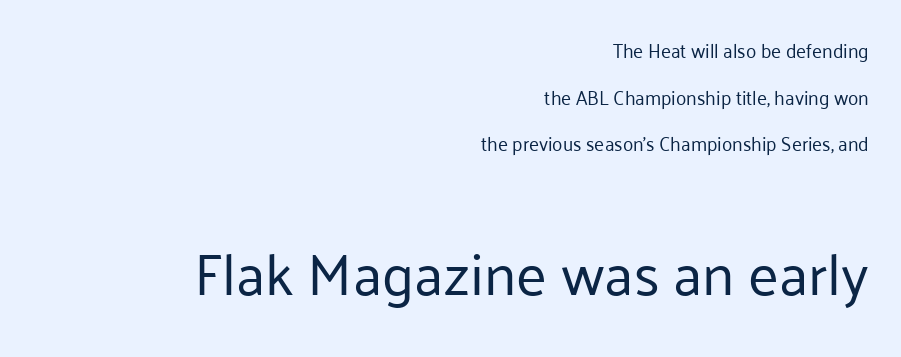
Q: Is the text bold? A: No.
Q: Is the text italic (slanted)? A: No, it is upright.
Q: Is the typeface a serif or a sans-serif typeface? A: Sans-serif.
Q: Is the text underlined? A: No.
Q: How is the paragraph aligned? A: Right-aligned.
Q: Is the spacing between letters normal or unusually wide? A: Normal.
Q: Is the spacing between lines tight, normal or loose? A: Loose.
Q: Which block of text is set in a larger size, the first (top) or the second (bottom)? A: The second (bottom) one.
Q: Width (condensed, normal, or wide)? A: Normal.
Q: Stroke contrast? A: Low.
Q: x-height? A: Medium.
Q: Monospaced? A: No.
